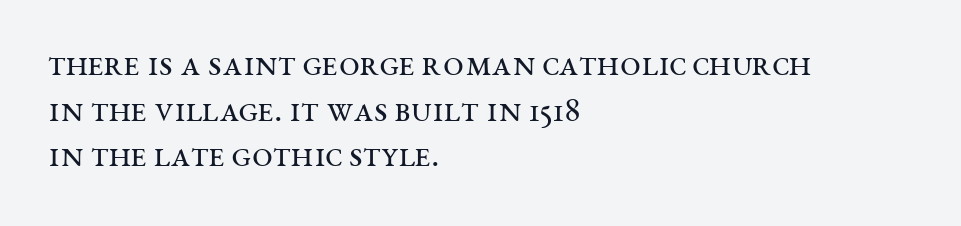
The image shows 37 px regular-weight, wide serif type, upright; set left-aligned, line spacing 1.23x, normal letter spacing, not underlined; medium stroke contrast and a large x-height.
